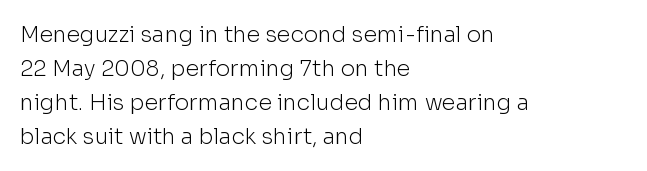
The image shows 22 px text type, upright; set left-aligned, normal line spacing (1.54x), normal letter spacing, not underlined.
